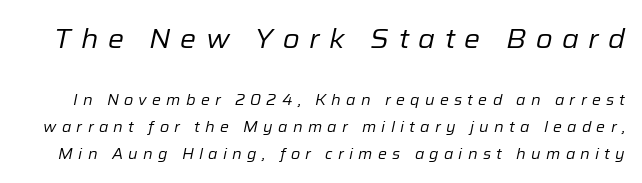
The image shows 27 px text type, italic (leaning right); set line spacing 1.79x, unusually wide letter spacing (+0.35 em), not underlined; the first (top) block is 1.8x larger.
